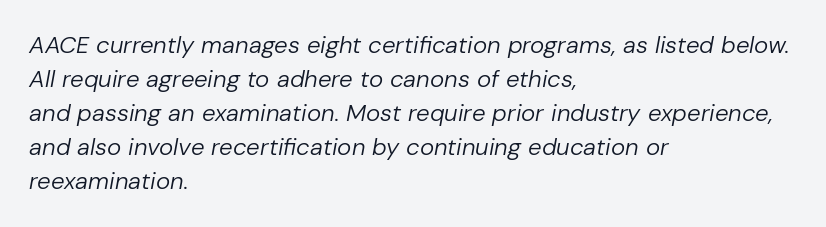
The image shows 24 px text type, italic (leaning right); set left-aligned, normal line spacing (1.42x), normal letter spacing, not underlined.
